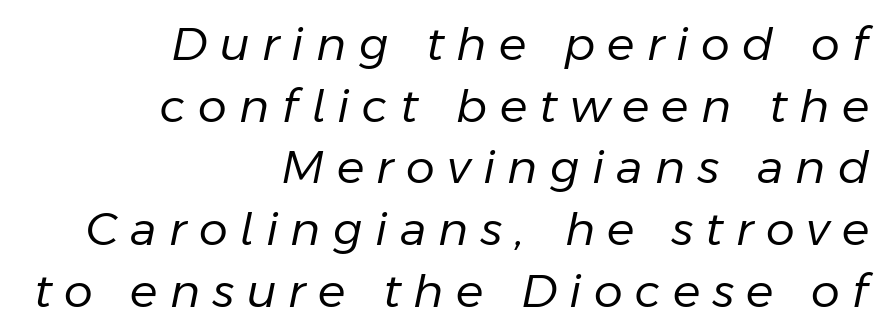
Q: Is the text bold? A: No.
Q: Is the text italic (slanted)? A: Yes, it leans right by about 11 degrees.
Q: Is the text underlined? A: No.
Q: How is the paragraph aligned? A: Right-aligned.
Q: Is the spacing between letters normal or unusually wide? A: Unusually wide.
Q: Is the spacing between lines tight, normal or loose? A: Normal.
Q: Width (condensed, normal, or wide)? A: Normal.
Q: Stroke contrast? A: Low.
Q: x-height? A: Medium.
Q: Monospaced? A: No.
